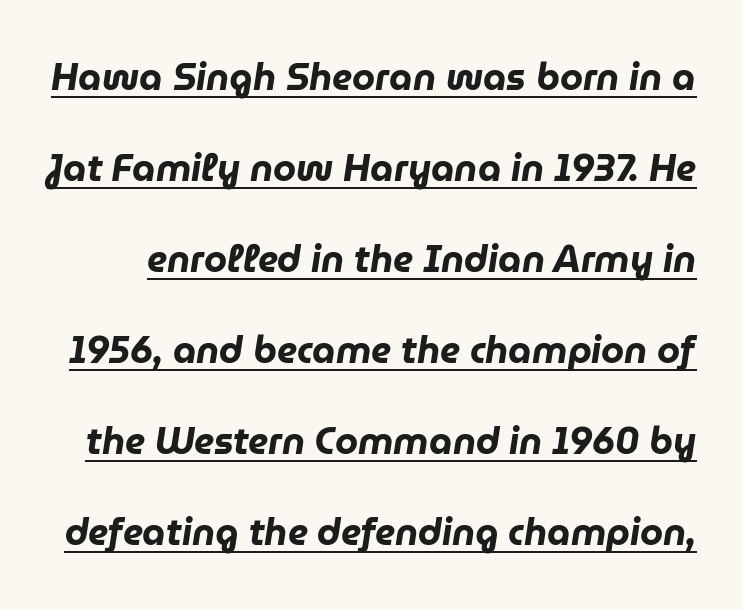
{"italic": "yes", "lean": "right", "slant_degrees": 9, "bold": "yes", "weight": "heavy", "width": "normal", "stroke_contrast": "low", "x_height": "medium", "monospaced": "no", "underline": "yes", "line_spacing": "loose", "line_spacing_ratio": 2.46, "letter_spacing": "normal", "letter_spacing_em": 0.0, "glyph_px": 37}
